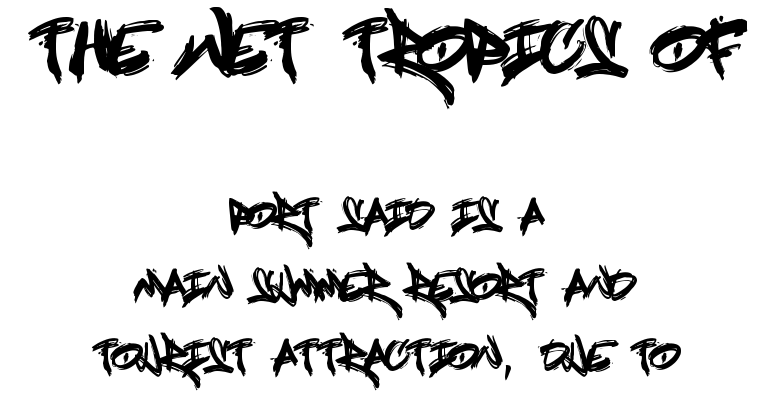
The image shows 70 px condensed sans-serif type; set centered, line spacing 1.76x, normal letter spacing, not underlined; the first (top) block is 1.75x larger; a large x-height.
